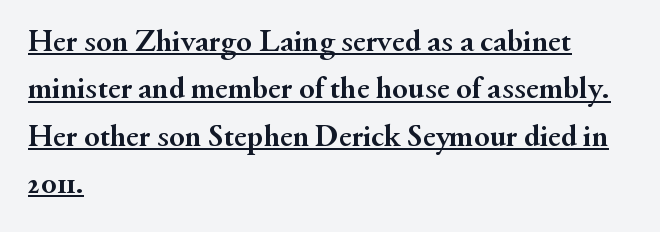
Q: Is the text bold? A: Yes.
Q: Is the text italic (slanted)? A: No, it is upright.
Q: Is the typeface a serif or a sans-serif typeface? A: Serif.
Q: Is the text underlined? A: Yes.
Q: How is the paragraph aligned? A: Left-aligned.
Q: Is the spacing between letters normal or unusually wide? A: Normal.
Q: Is the spacing between lines tight, normal or loose? A: Normal.
Q: Width (condensed, normal, or wide)? A: Normal.
Q: Stroke contrast? A: Medium.
Q: x-height? A: Small.
Q: Monospaced? A: No.
